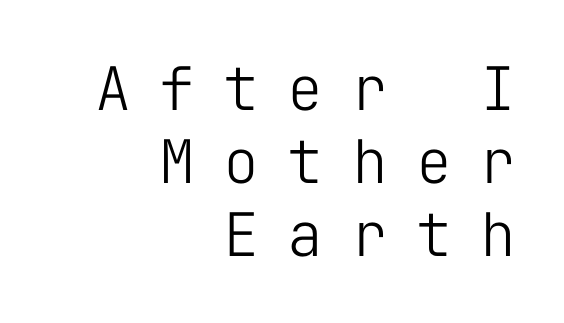
The image shows 60 px light sans-serif type, upright, monospaced; set right-aligned, line spacing 1.22x, unusually wide letter spacing (+0.47 em), not underlined; low stroke contrast and a medium x-height.
